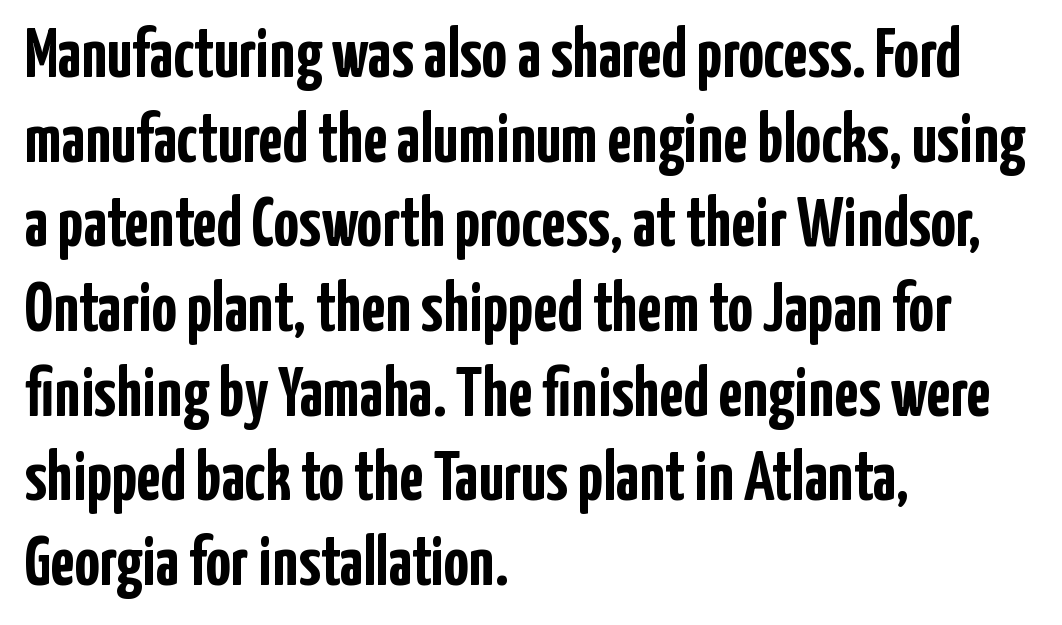
{"serif": "no", "italic": "no", "bold": "yes", "weight": "semibold", "width": "condensed", "stroke_contrast": "low", "x_height": "medium", "monospaced": "no", "underline": "no", "align": "left", "line_spacing_ratio": 1.21, "letter_spacing": "normal", "letter_spacing_em": 0.0, "glyph_px": 70}
